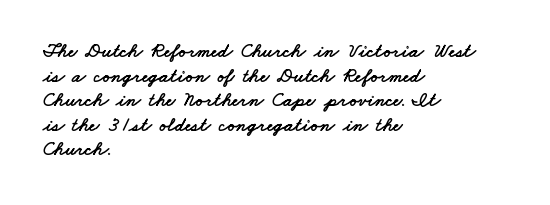
Q: Is the text underlined? A: No.
Q: How is the paragraph aligned? A: Left-aligned.
Q: Is the spacing between letters normal or unusually wide? A: Normal.
